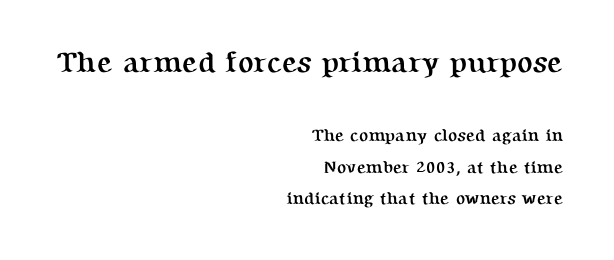
Q: Is the text bold? A: Yes.
Q: Is the text italic (slanted)? A: No, it is upright.
Q: Is the typeface a serif or a sans-serif typeface? A: Serif.
Q: Is the text underlined? A: No.
Q: How is the paragraph aligned? A: Right-aligned.
Q: Is the spacing between letters normal or unusually wide? A: Normal.
Q: Which block of text is set in a larger size, the first (top) or the second (bottom)? A: The first (top) one.
Q: Width (condensed, normal, or wide)? A: Normal.
Q: Stroke contrast? A: Medium.
Q: x-height? A: Medium.
Q: Monospaced? A: No.
